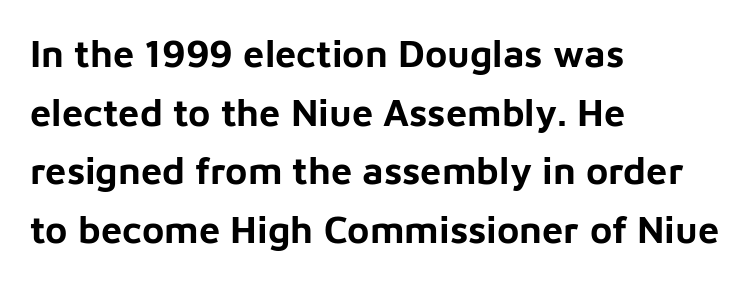
{"serif": "no", "italic": "no", "bold": "yes", "weight": "bold", "width": "normal", "stroke_contrast": "low", "x_height": "medium", "monospaced": "no", "underline": "no", "align": "left", "line_spacing": "normal", "line_spacing_ratio": 1.54, "letter_spacing": "normal", "letter_spacing_em": 0.0, "glyph_px": 38}
